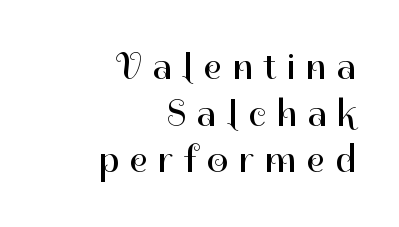
{"serif": "no", "italic": "no", "bold": "no", "weight": "regular", "width": "normal", "stroke_contrast": "high", "x_height": "medium", "monospaced": "no", "underline": "no", "align": "right", "line_spacing_ratio": 1.23, "letter_spacing": "wide", "letter_spacing_em": 0.28, "glyph_px": 38}
